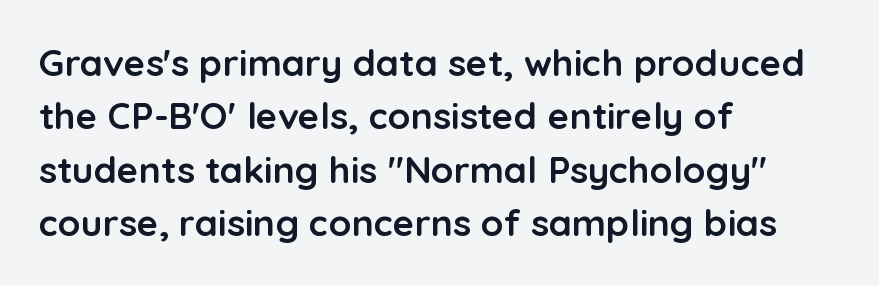
The typesetting leans heavy: a genuine bold. A roman cut, with each character standing at attention. The designer left line spacing at the default. Short and long lines alike share a common starting point at left.
